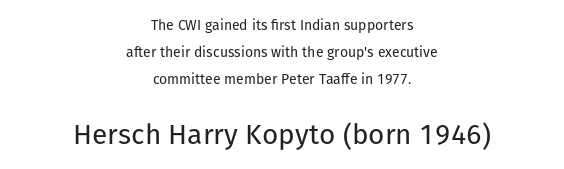
{"serif": "no", "italic": "no", "bold": "no", "weight": "regular", "width": "normal", "stroke_contrast": "low", "x_height": "medium", "monospaced": "no", "underline": "no", "align": "center", "line_spacing": "loose", "line_spacing_ratio": 1.93, "letter_spacing": "normal", "letter_spacing_em": 0.0, "larger_block": "second", "size_ratio": 2.0, "glyph_px": 28}
